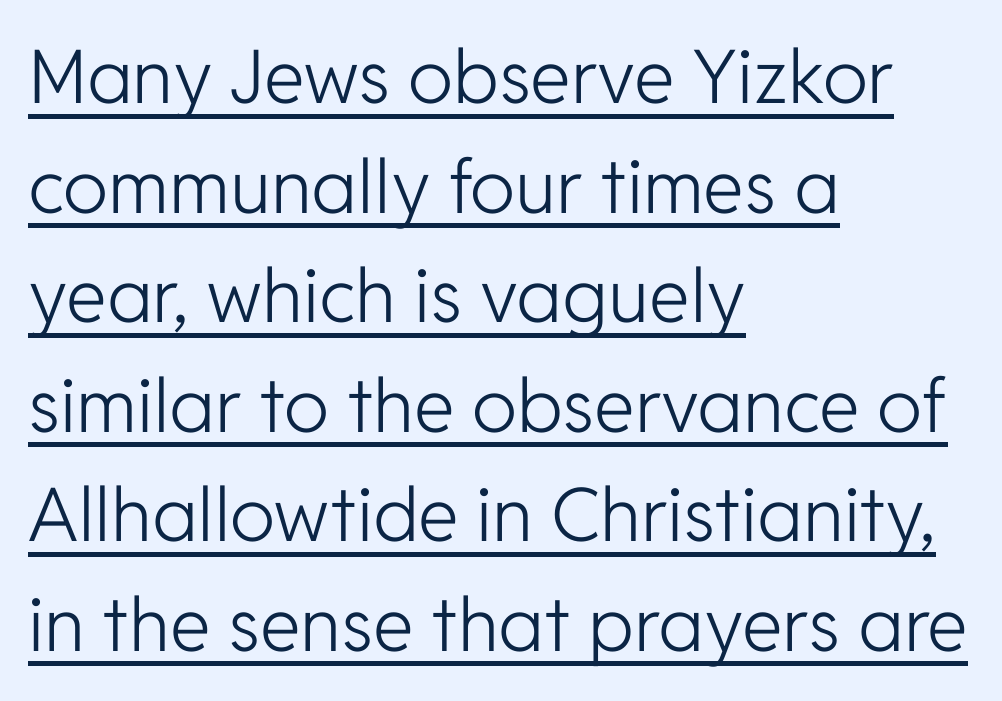
Decoration check: the copy is underlined. Posture: straight, roman, zero tilt. Nothing heavy about these letters — not bold at all. Where is the straight margin? On the left.
